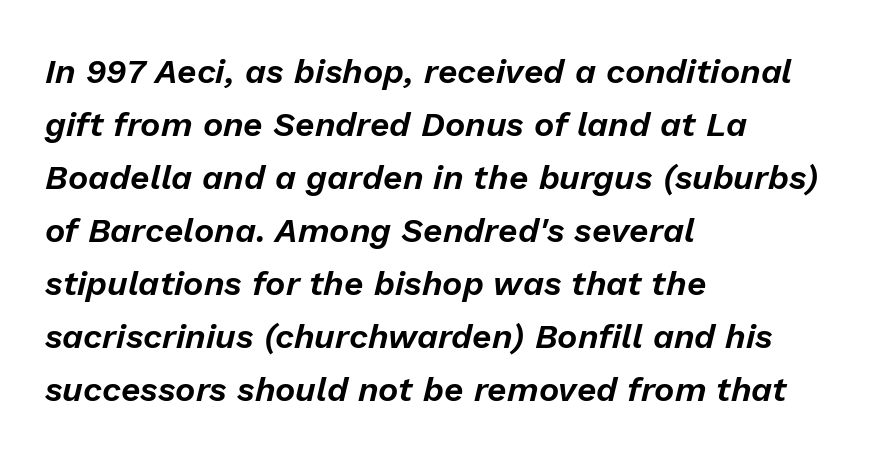
The image shows 34 px text type, italic (leaning right); set left-aligned, normal line spacing (1.56x), normal letter spacing, not underlined; low stroke contrast and a medium x-height.
